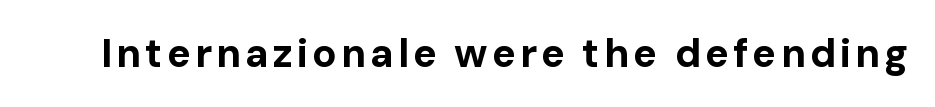
The image shows 40 px bold sans-serif type, upright; set not underlined; low stroke contrast and a medium x-height.
